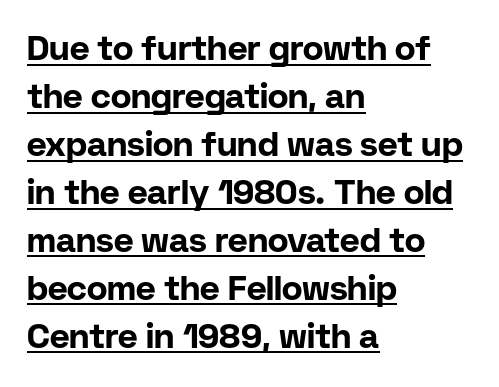
Upright lettering throughout. In CSS terms this would be text-align: left. Compared with undecorated copy, this sample adds a rule below the words. The sample has been set heavy, in full bold.
